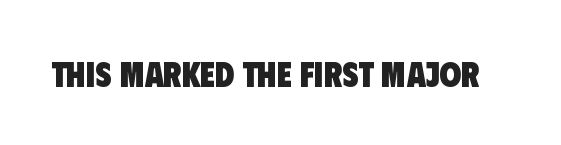
The image shows 35 px heavy, condensed sans-serif type; set normal letter spacing, not underlined; low stroke contrast and a large x-height.
